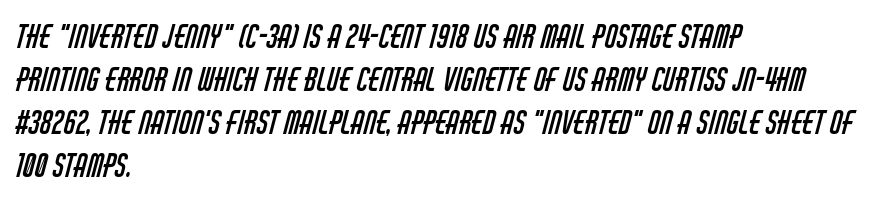
Q: Is the text bold? A: No.
Q: Is the typeface a serif or a sans-serif typeface? A: Sans-serif.
Q: Is the text underlined? A: No.
Q: How is the paragraph aligned? A: Left-aligned.
Q: Is the spacing between letters normal or unusually wide? A: Normal.
Q: Is the spacing between lines tight, normal or loose? A: Normal.
Q: Width (condensed, normal, or wide)? A: Condensed.
Q: Stroke contrast? A: Low.
Q: x-height? A: Large.
Q: Monospaced? A: No.
